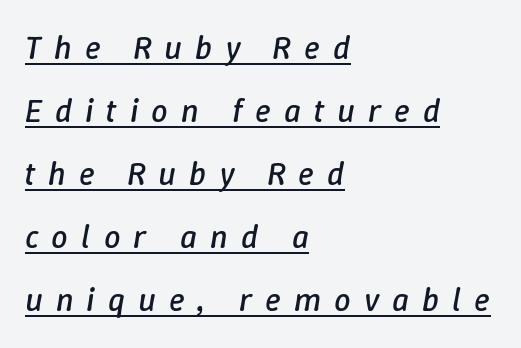
Q: Is the text bold? A: No.
Q: Is the text italic (slanted)? A: Yes, it leans right by about 9 degrees.
Q: Is the text underlined? A: Yes.
Q: How is the paragraph aligned? A: Left-aligned.
Q: Is the spacing between letters normal or unusually wide? A: Unusually wide.
Q: Is the spacing between lines tight, normal or loose? A: Loose.
Q: Width (condensed, normal, or wide)? A: Normal.
Q: Stroke contrast? A: Low.
Q: x-height? A: Medium.
Q: Monospaced? A: No.
